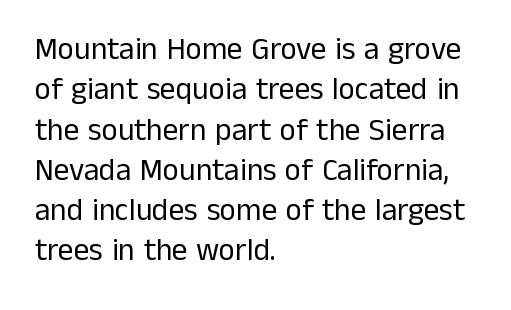
{"serif": "no", "italic": "no", "bold": "no", "weight": "regular", "width": "normal", "stroke_contrast": "low", "x_height": "medium", "monospaced": "no", "underline": "no", "align": "left", "line_spacing": "normal", "line_spacing_ratio": 1.3, "letter_spacing": "normal", "letter_spacing_em": 0.0, "glyph_px": 31}
